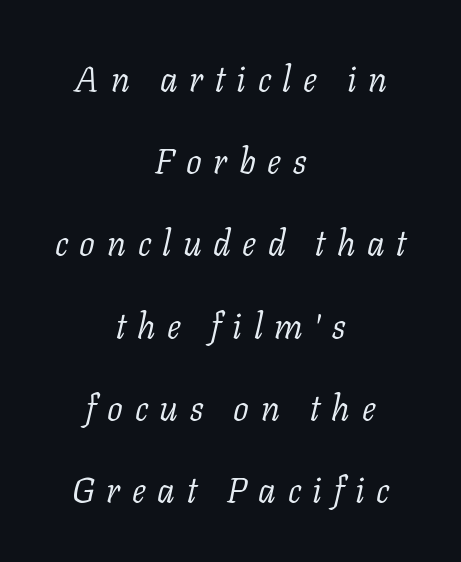
{"serif": "yes", "italic": "yes", "lean": "right", "slant_degrees": 11, "bold": "no", "weight": "light", "width": "normal", "stroke_contrast": "low", "x_height": "medium", "monospaced": "no", "underline": "no", "align": "center", "line_spacing": "loose", "line_spacing_ratio": 2.35, "letter_spacing": "wide", "letter_spacing_em": 0.33, "glyph_px": 35}
